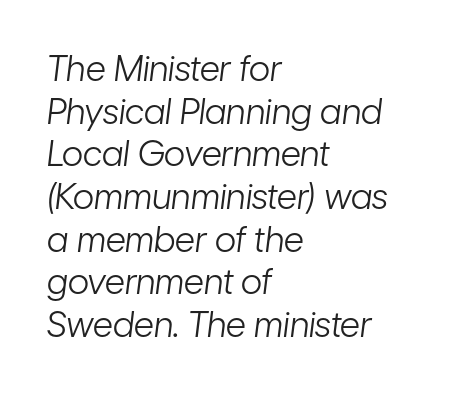
Q: Is the text bold? A: No.
Q: Is the text italic (slanted)? A: Yes, it leans right by about 7 degrees.
Q: Is the text underlined? A: No.
Q: How is the paragraph aligned? A: Left-aligned.
Q: Is the spacing between letters normal or unusually wide? A: Normal.
Q: Width (condensed, normal, or wide)? A: Condensed.
Q: Stroke contrast? A: Low.
Q: x-height? A: Medium.
Q: Monospaced? A: No.
